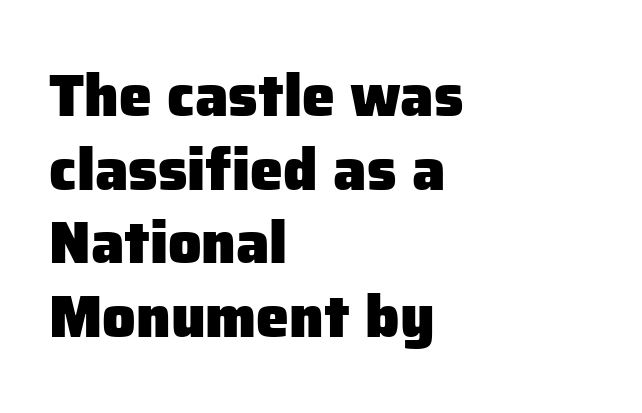
{"serif": "no", "italic": "no", "bold": "yes", "weight": "heavy", "width": "normal", "stroke_contrast": "low", "x_height": "medium", "monospaced": "no", "underline": "no", "align": "left", "line_spacing": "normal", "line_spacing_ratio": 1.25, "letter_spacing": "normal", "letter_spacing_em": 0.0, "glyph_px": 59}
